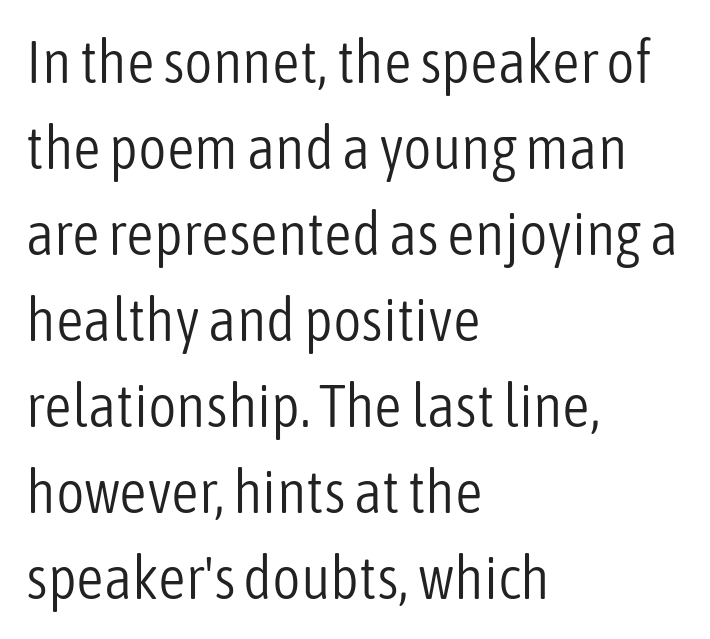
Q: Is the text bold? A: No.
Q: Is the text italic (slanted)? A: No, it is upright.
Q: Is the typeface a serif or a sans-serif typeface? A: Sans-serif.
Q: Is the text underlined? A: No.
Q: How is the paragraph aligned? A: Left-aligned.
Q: Is the spacing between letters normal or unusually wide? A: Normal.
Q: Is the spacing between lines tight, normal or loose? A: Normal.
Q: Width (condensed, normal, or wide)? A: Condensed.
Q: Stroke contrast? A: Low.
Q: x-height? A: Medium.
Q: Monospaced? A: No.
